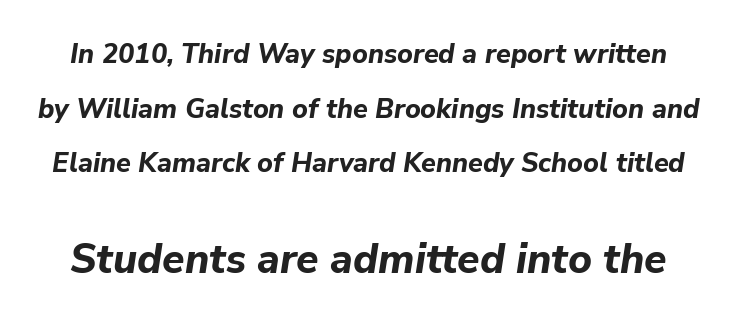
The image shows 41 px bold type, italic (leaning right); set loose line spacing (2.02x), normal letter spacing, not underlined; the second (bottom) block is 1.52x larger; low stroke contrast and a medium x-height.
